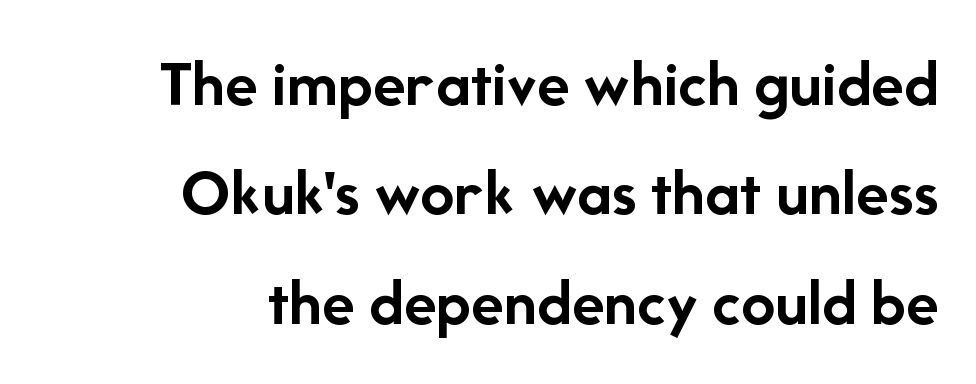
The image shows 68 px semibold sans-serif type, upright; set right-aligned, normal line spacing (1.61x), normal letter spacing, not underlined; low stroke contrast and a medium x-height.
